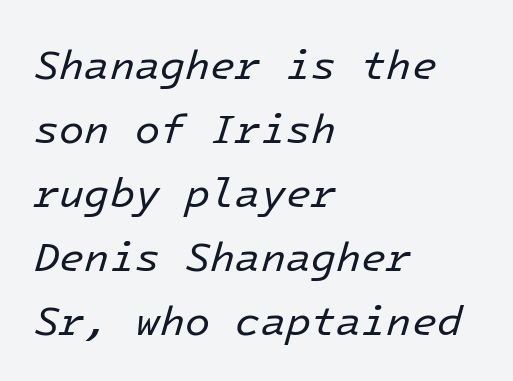
Look at the tracking — it's just the regular setting, nothing added. Glance below the letters and you will spot only blank space. A classic flush-left, rag-right setting is used for this passage. The whole block is typeset with a tilt.
